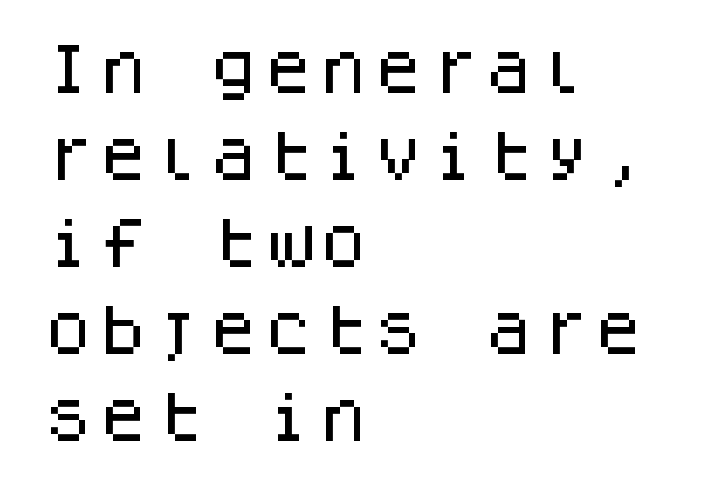
How would I describe the line gaps? Plain and ordinary. No feet cap the strokes, marking this as sans-serif type. You can tell it's not italic because the verticals are truly vertical. Note the uniform advance width — an 'i' takes as much space as an 'm'. Caption: standard tracking, unaltered.
